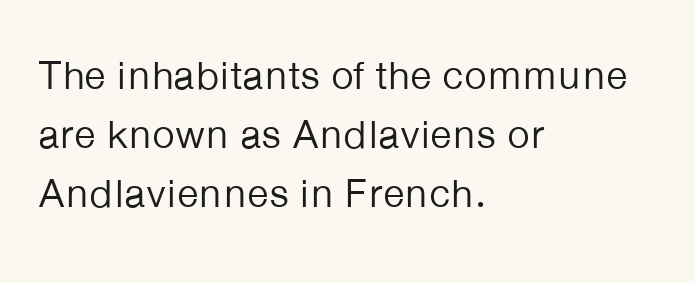
{"serif": "no", "italic": "no", "bold": "no", "weight": "regular", "width": "normal", "stroke_contrast": "low", "x_height": "medium", "monospaced": "no", "underline": "no", "align": "left", "line_spacing": "normal", "line_spacing_ratio": 1.48, "letter_spacing": "normal", "letter_spacing_em": 0.0, "glyph_px": 40}
